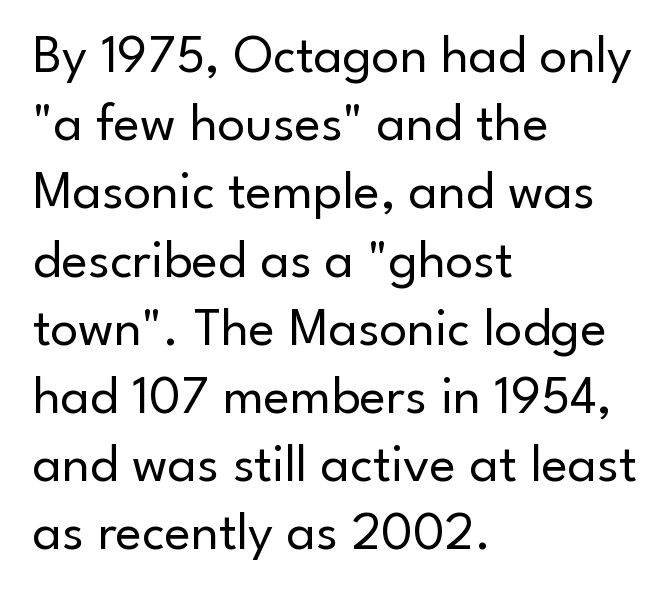
The image shows 55 px regular-weight sans-serif type, upright; set left-aligned, line spacing 1.24x, normal letter spacing, not underlined; low stroke contrast and a small x-height.
